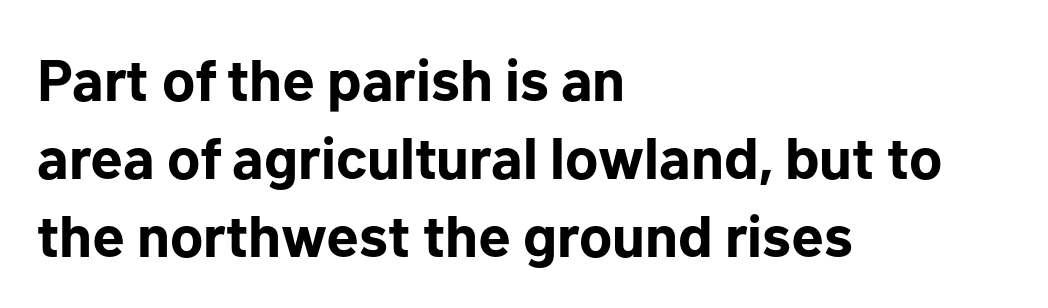
The image shows 59 px bold sans-serif type, upright; set left-aligned, normal line spacing (1.32x), normal letter spacing, not underlined; low stroke contrast and a medium x-height.
